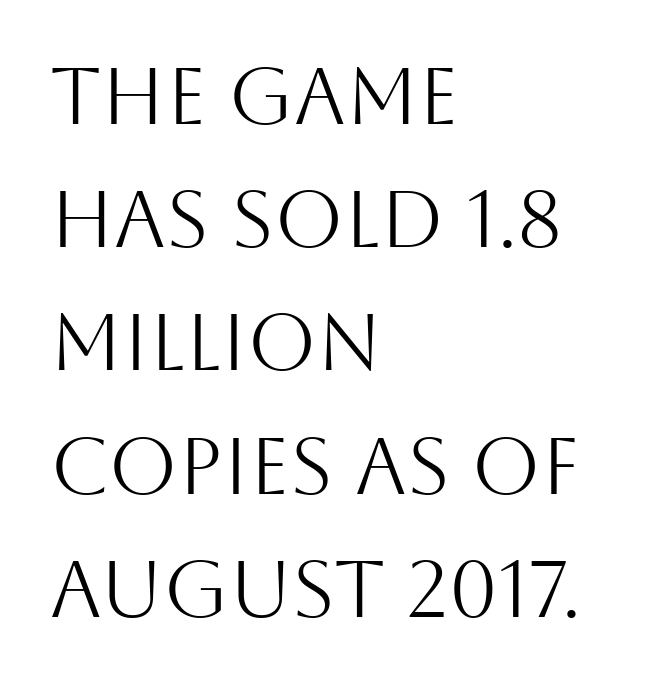
Q: Is the text bold? A: No.
Q: Is the text italic (slanted)? A: No, it is upright.
Q: Is the typeface a serif or a sans-serif typeface? A: Sans-serif.
Q: Is the text underlined? A: No.
Q: How is the paragraph aligned? A: Left-aligned.
Q: Is the spacing between letters normal or unusually wide? A: Normal.
Q: Is the spacing between lines tight, normal or loose? A: Normal.
Q: Width (condensed, normal, or wide)? A: Normal.
Q: Stroke contrast? A: Medium.
Q: x-height? A: Large.
Q: Monospaced? A: No.
